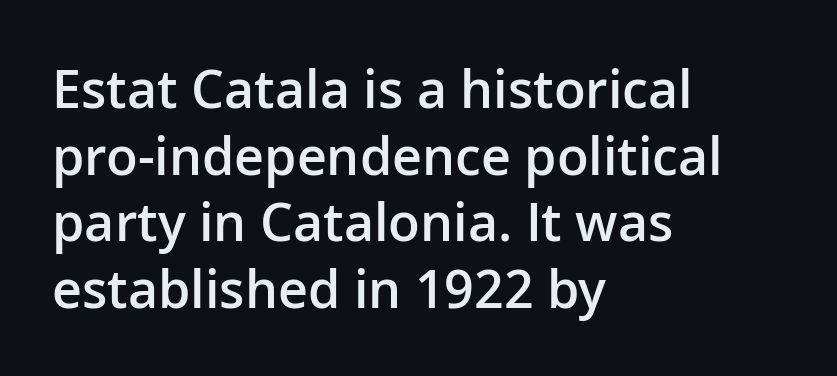
Leading matches the norm, producing a regular column. Underlining? Definitely not there. The letters are semibold — heavier than regular but short of a full bold. The font family rendered here belongs to the sans-serif group.
